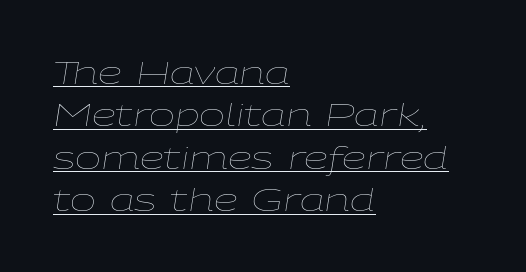
The image shows 31 px thin, wide type, italic (leaning right); set left-aligned, normal line spacing (1.37x), normal letter spacing, underlined; low stroke contrast and a medium x-height.
